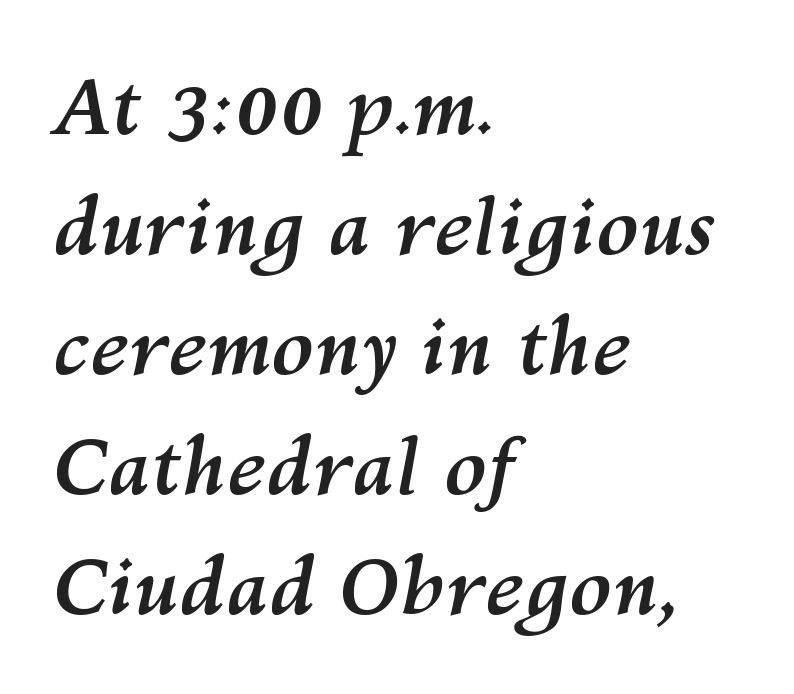
The image shows 78 px semibold type, italic (leaning right); set left-aligned, normal line spacing (1.54x), normal letter spacing, not underlined; medium stroke contrast and a medium x-height.
